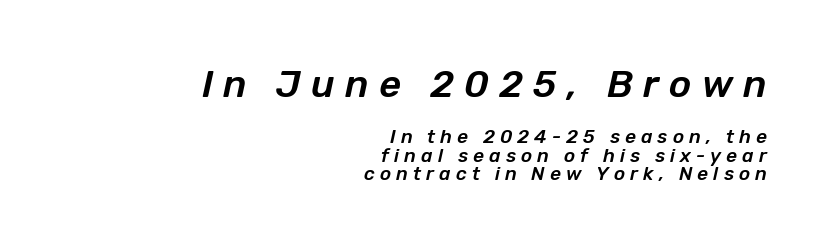
The image shows 38 px text type, italic (leaning right); set right-aligned, tight line spacing (0.97x), unusually wide letter spacing (+0.27 em), not underlined; the first (top) block is 2.0x larger; low stroke contrast and a medium x-height.
